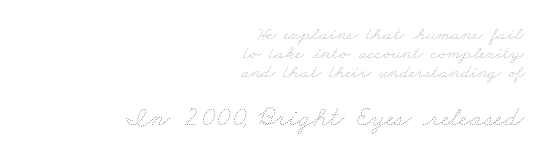
{"bold": "no", "weight": "thin", "width": "wide", "stroke_contrast": "low", "x_height": "small", "monospaced": "no", "underline": "no", "align": "right", "line_spacing": "tight", "line_spacing_ratio": 1.01, "letter_spacing": "normal", "letter_spacing_em": 0.0, "larger_block": "second", "size_ratio": 1.47, "glyph_px": 28}
